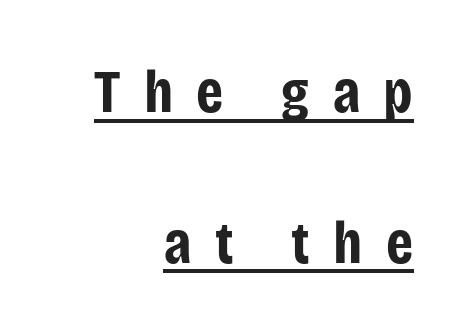
{"serif": "no", "italic": "no", "bold": "yes", "weight": "bold", "width": "condensed", "stroke_contrast": "low", "x_height": "large", "monospaced": "no", "underline": "yes", "align": "right", "line_spacing": "loose", "line_spacing_ratio": 2.47, "letter_spacing": "wide", "letter_spacing_em": 0.38, "glyph_px": 61}
